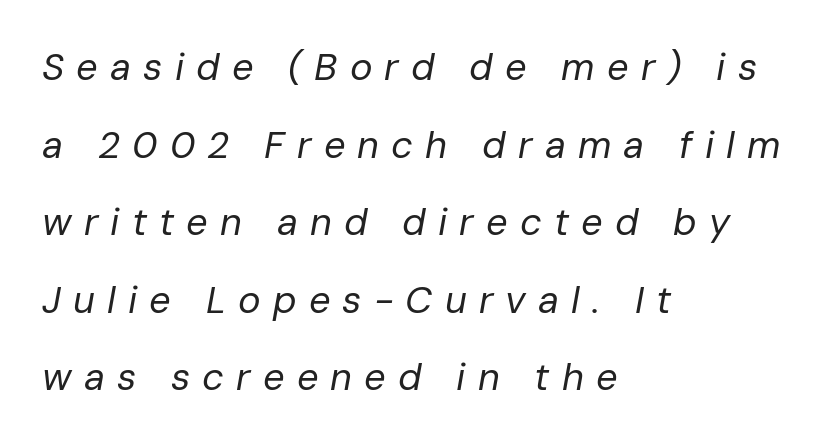
Is the type slanted? Yes — the strokes lean at a clear angle. Weight: not bold — regular or lighter. Which margin do the lines hug? The left one — the right edge is uneven. Does extra space separate the letters? Yes, quite a lot of it.
